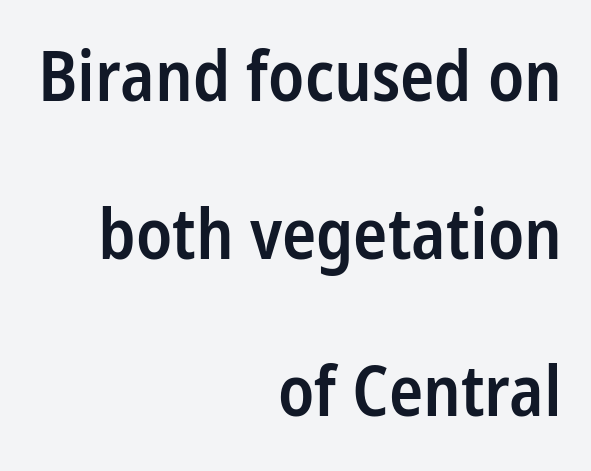
Honestly, there is no underline to notice here at all. You could call the tracking neutral — neither tight nor loose. The type family on display is of the sans-serif kind. The strokes are fattened partway — semibold, not bold. Varying glyph widths throughout — classic text-font behaviour.
